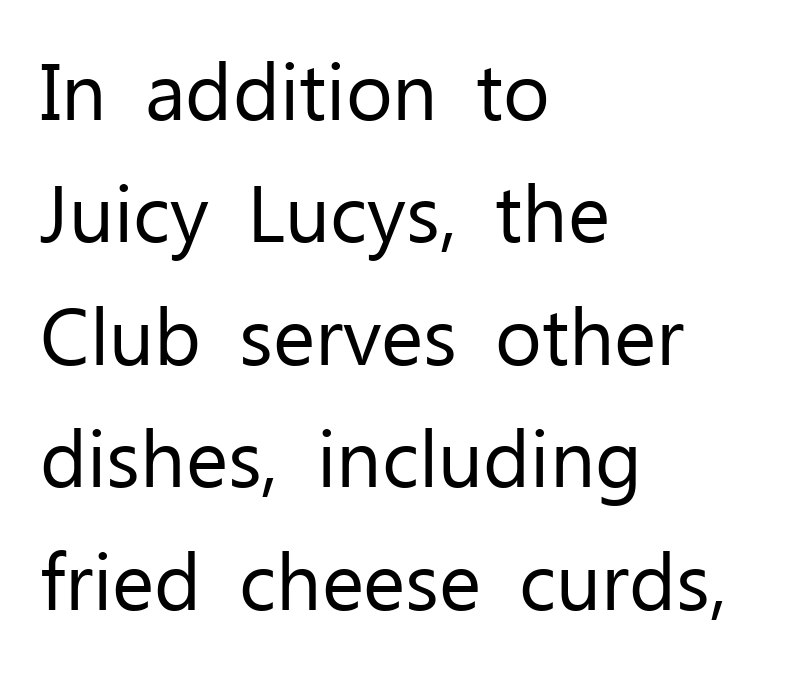
Each line starts at the same left margin while the right side varies. The horizontal fit of the characters is conventional and even. Nobody drew a line under any word here. Classification — sans serif. Weight class: somewhere from thin through regular. Is this a fixed-width face? No — the glyphs have proportional, varying widths.
